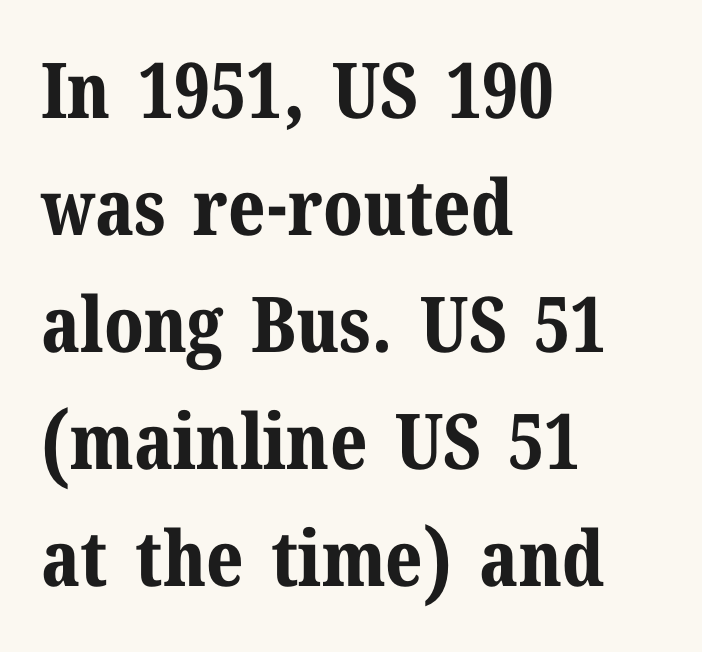
Q: Is the text bold? A: Yes.
Q: Is the text italic (slanted)? A: No, it is upright.
Q: Is the typeface a serif or a sans-serif typeface? A: Serif.
Q: Is the text underlined? A: No.
Q: How is the paragraph aligned? A: Left-aligned.
Q: Is the spacing between letters normal or unusually wide? A: Normal.
Q: Is the spacing between lines tight, normal or loose? A: Normal.
Q: Width (condensed, normal, or wide)? A: Normal.
Q: Stroke contrast? A: Medium.
Q: x-height? A: Medium.
Q: Monospaced? A: No.
